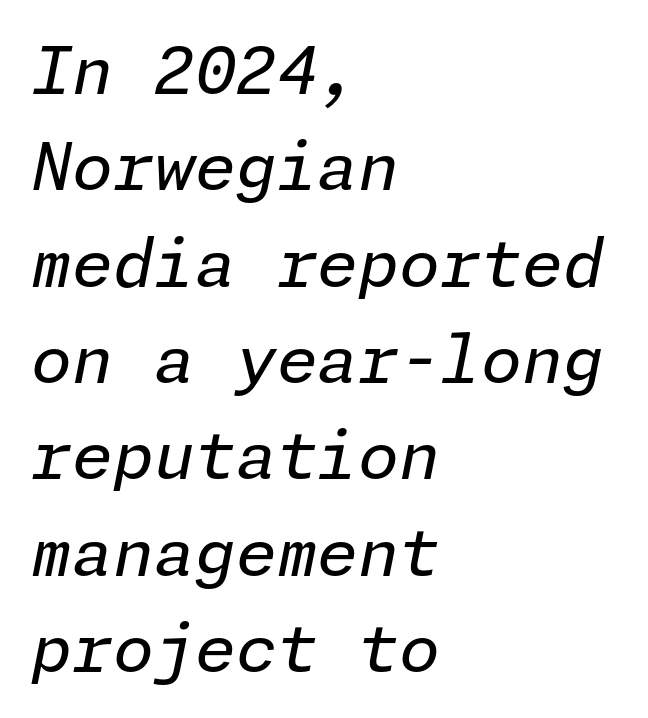
{"italic": "yes", "lean": "right", "slant_degrees": 11, "bold": "no", "weight": "regular", "width": "normal", "stroke_contrast": "low", "x_height": "medium", "underline": "no", "align": "left", "line_spacing": "normal", "line_spacing_ratio": 1.46, "letter_spacing": "normal", "letter_spacing_em": 0.0, "glyph_px": 66}
